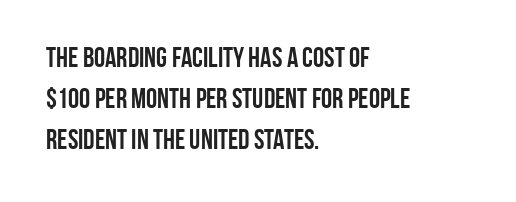
The image shows 28 px semibold, condensed sans-serif type, upright; set left-aligned, normal line spacing (1.46x), normal letter spacing, not underlined; low stroke contrast and a large x-height.
